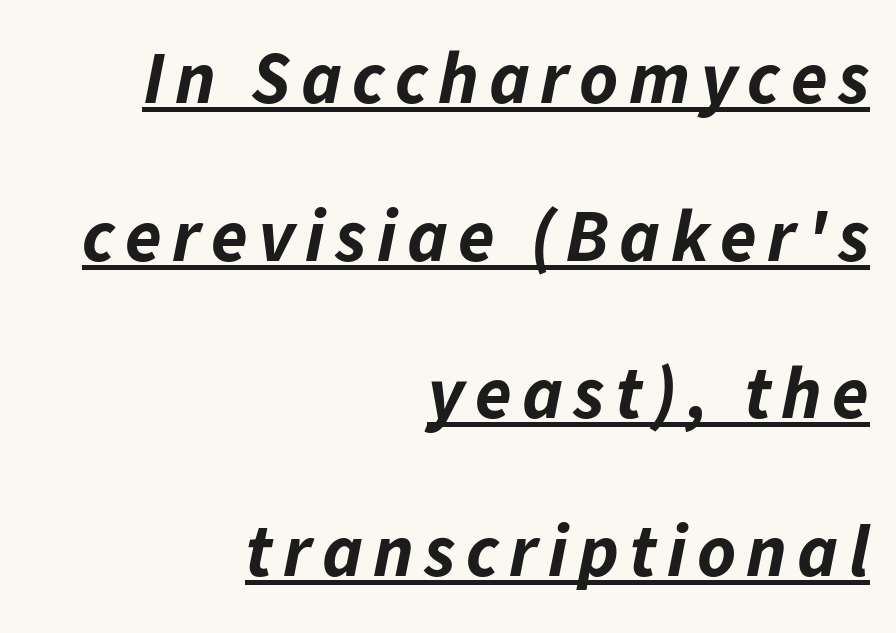
Q: Is the text bold? A: Yes.
Q: Is the text italic (slanted)? A: Yes, it leans right by about 11 degrees.
Q: Is the text underlined? A: Yes.
Q: How is the paragraph aligned? A: Right-aligned.
Q: Is the spacing between lines tight, normal or loose? A: Loose.
Q: Width (condensed, normal, or wide)? A: Normal.
Q: Stroke contrast? A: Low.
Q: x-height? A: Medium.
Q: Monospaced? A: No.
